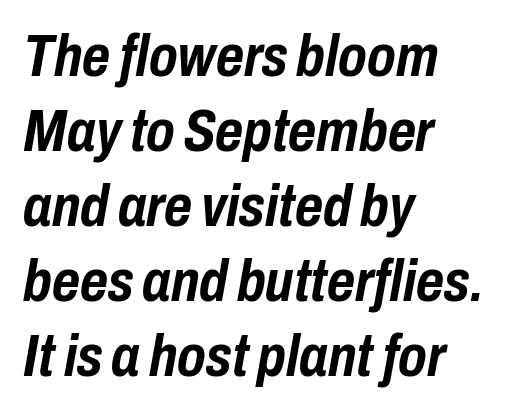
{"italic": "yes", "lean": "right", "slant_degrees": 10, "bold": "yes", "weight": "semibold", "width": "condensed", "stroke_contrast": "low", "x_height": "medium", "monospaced": "no", "underline": "no", "align": "left", "line_spacing": "normal", "line_spacing_ratio": 1.25, "letter_spacing": "normal", "letter_spacing_em": 0.0, "glyph_px": 60}
